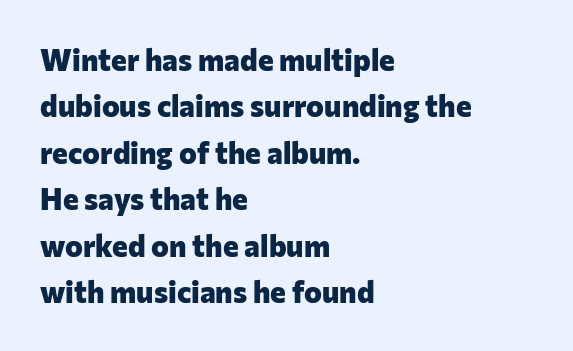
Q: Is the text bold? A: Yes.
Q: Is the text italic (slanted)? A: No, it is upright.
Q: Is the typeface a serif or a sans-serif typeface? A: Sans-serif.
Q: Is the text underlined? A: No.
Q: How is the paragraph aligned? A: Left-aligned.
Q: Is the spacing between letters normal or unusually wide? A: Normal.
Q: Is the spacing between lines tight, normal or loose? A: Normal.
Q: Width (condensed, normal, or wide)? A: Normal.
Q: Stroke contrast? A: Low.
Q: x-height? A: Medium.
Q: Monospaced? A: No.
